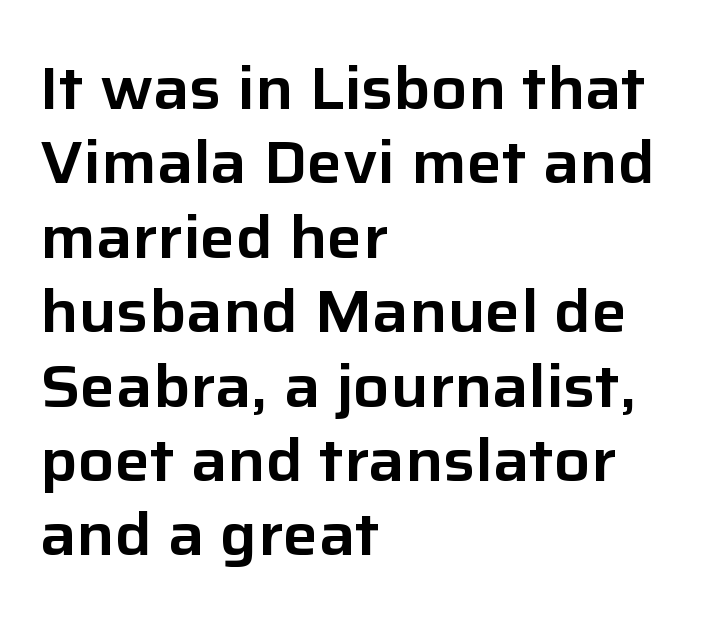
Q: Is the text italic (slanted)? A: No, it is upright.
Q: Is the typeface a serif or a sans-serif typeface? A: Sans-serif.
Q: Is the text underlined? A: No.
Q: How is the paragraph aligned? A: Left-aligned.
Q: Is the spacing between letters normal or unusually wide? A: Normal.
Q: Width (condensed, normal, or wide)? A: Normal.
Q: Stroke contrast? A: Low.
Q: x-height? A: Medium.
Q: Monospaced? A: No.
